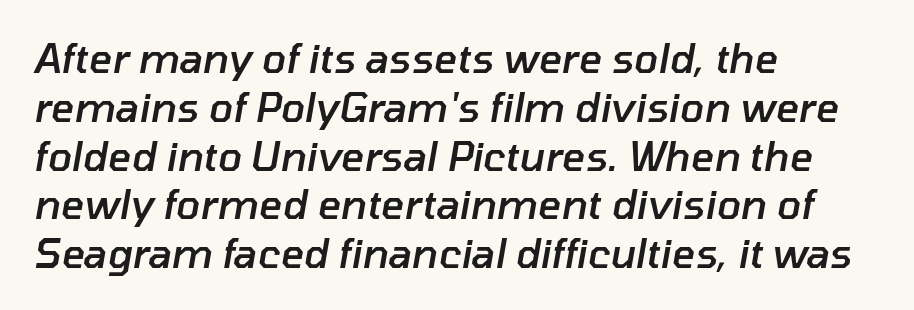
The image shows 40 px semibold type, italic (leaning right); set left-aligned, line spacing 1.22x, normal letter spacing, not underlined; low stroke contrast and a medium x-height.
